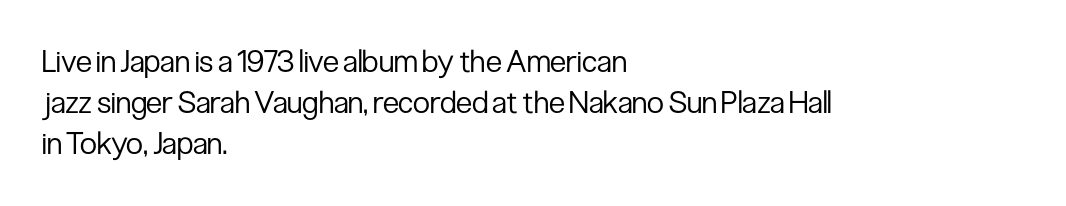
The image shows 31 px regular-weight, condensed sans-serif type, upright; set left-aligned, normal line spacing (1.33x), normal letter spacing, not underlined; low stroke contrast and a medium x-height.
